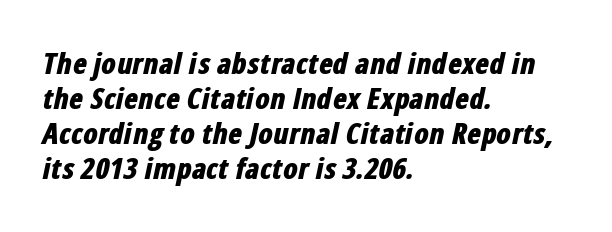
{"italic": "yes", "lean": "right", "slant_degrees": 12, "bold": "yes", "weight": "bold", "width": "condensed", "stroke_contrast": "low", "x_height": "medium", "monospaced": "no", "underline": "no", "align": "left", "line_spacing_ratio": 1.21, "letter_spacing": "normal", "letter_spacing_em": 0.0, "glyph_px": 29}
